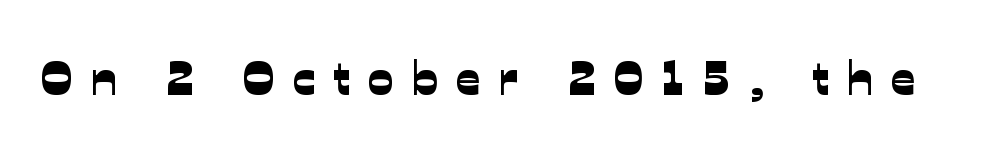
The image shows 48 px sans-serif type; set unusually wide letter spacing (+0.37 em), not underlined; low stroke contrast and a medium x-height.
